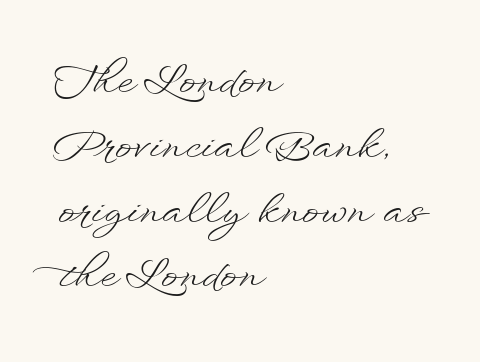
{"bold": "no", "weight": "light", "width": "wide", "stroke_contrast": "low", "x_height": "small", "monospaced": "no", "underline": "no", "align": "left", "line_spacing": "normal", "line_spacing_ratio": 1.58, "letter_spacing": "normal", "letter_spacing_em": 0.0, "glyph_px": 41}
